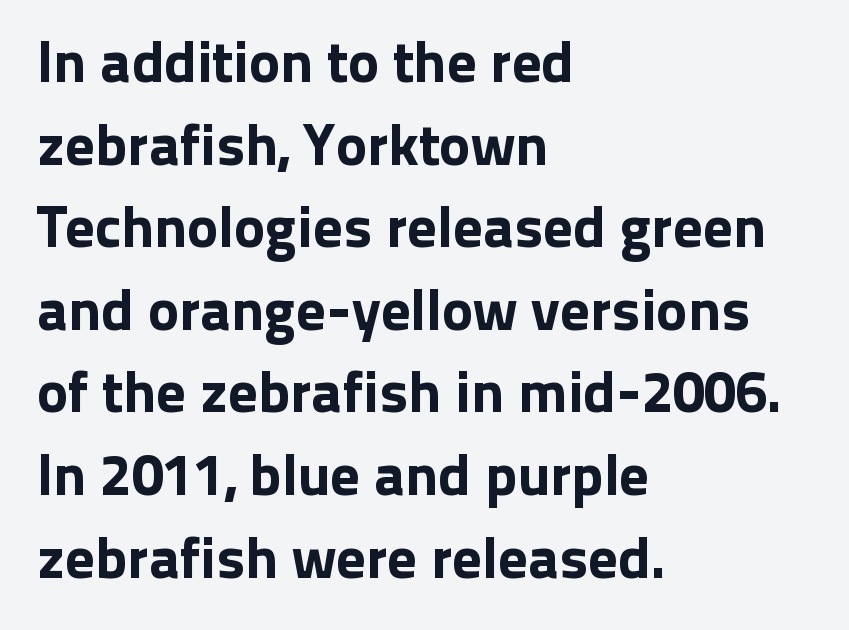
Observe the ordinary spacing: letters are neighbours, not strangers. The face used here is proportionally spaced, like ordinary book or web type. The lines sit at an ordinary, default distance from one another. If you drew a line through each stem, it would be perfectly vertical. If you drew a ruler down the left edge, every line would touch it.
